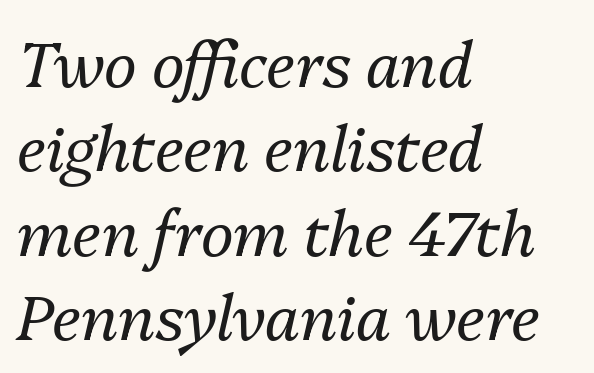
{"italic": "yes", "lean": "right", "slant_degrees": 13, "bold": "no", "weight": "regular", "width": "normal", "stroke_contrast": "medium", "x_height": "medium", "monospaced": "no", "underline": "no", "align": "left", "line_spacing": "normal", "line_spacing_ratio": 1.36, "letter_spacing": "normal", "letter_spacing_em": 0.0, "glyph_px": 62}
